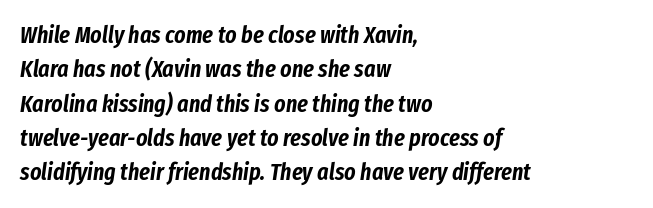
The image shows 24 px text type, italic (leaning right); set left-aligned, normal line spacing (1.43x), normal letter spacing, not underlined.
